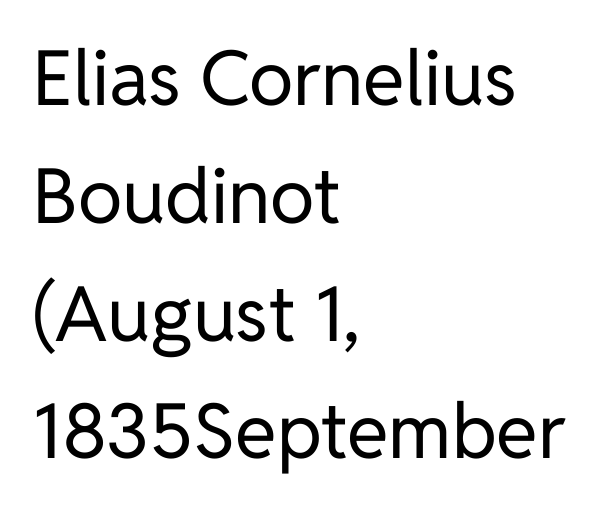
{"serif": "no", "italic": "no", "bold": "no", "weight": "regular", "width": "normal", "stroke_contrast": "low", "x_height": "medium", "monospaced": "no", "underline": "no", "align": "left", "line_spacing": "normal", "line_spacing_ratio": 1.55, "letter_spacing": "normal", "letter_spacing_em": 0.0, "glyph_px": 76}
